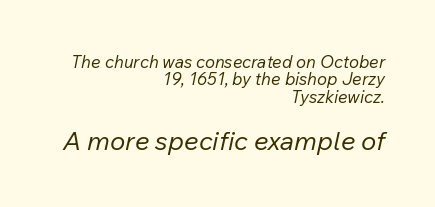
Q: Is the text bold? A: No.
Q: Is the text italic (slanted)? A: Yes, it leans right by about 12 degrees.
Q: Is the text underlined? A: No.
Q: How is the paragraph aligned? A: Right-aligned.
Q: Is the spacing between letters normal or unusually wide? A: Normal.
Q: Is the spacing between lines tight, normal or loose? A: Tight.
Q: Which block of text is set in a larger size, the first (top) or the second (bottom)? A: The second (bottom) one.
